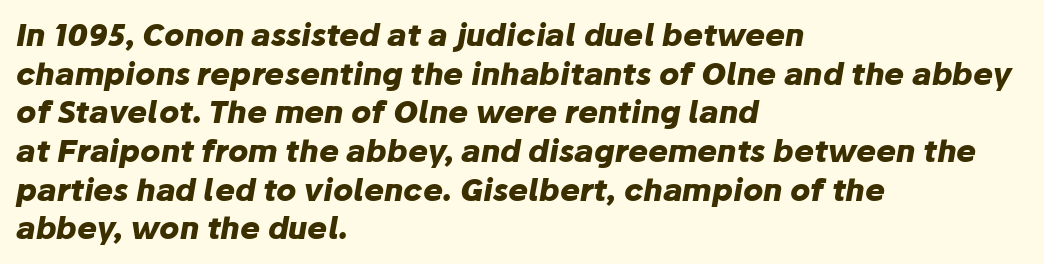
Q: Is the text bold? A: Yes.
Q: Is the text italic (slanted)? A: Yes, it leans right by about 10 degrees.
Q: Is the text underlined? A: No.
Q: How is the paragraph aligned? A: Left-aligned.
Q: Is the spacing between letters normal or unusually wide? A: Normal.
Q: Is the spacing between lines tight, normal or loose? A: Normal.
Q: Width (condensed, normal, or wide)? A: Normal.
Q: Stroke contrast? A: Low.
Q: x-height? A: Medium.
Q: Monospaced? A: No.
